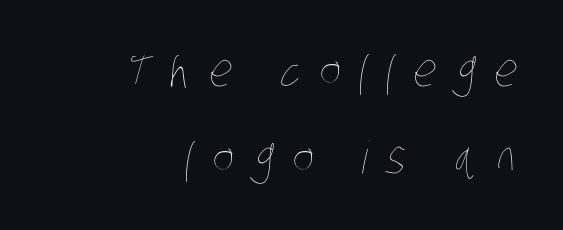
Glyph-to-glyph distance is far greater than everyday printed text. Which margin do the lines hug? The right one — the left edge is uneven. The letters advance in unequal steps, a hallmark of proportional type. Letters rest on an invisible, unmarked baseline. In terms of leading, this rendering errs on the spacious side. Nothing heavy about these letters — not bold at all.
